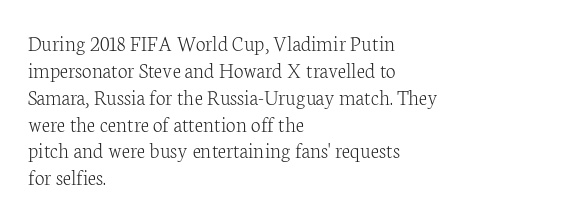
The image shows 22 px text type, upright; set left-aligned, line spacing 1.22x, normal letter spacing, not underlined.
